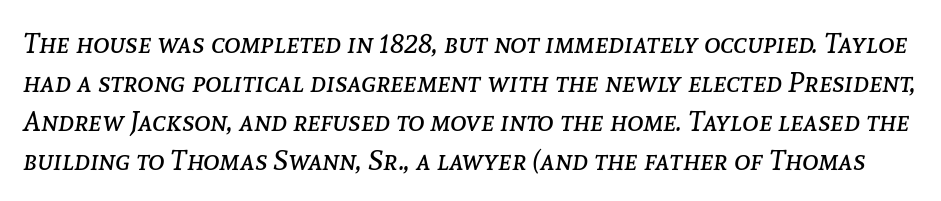
{"italic": "yes", "lean": "right", "slant_degrees": 8, "bold": "no", "weight": "regular", "width": "normal", "stroke_contrast": "low", "x_height": "medium", "monospaced": "no", "underline": "no", "line_spacing": "normal", "line_spacing_ratio": 1.39, "letter_spacing": "normal", "letter_spacing_em": 0.0, "glyph_px": 28}
